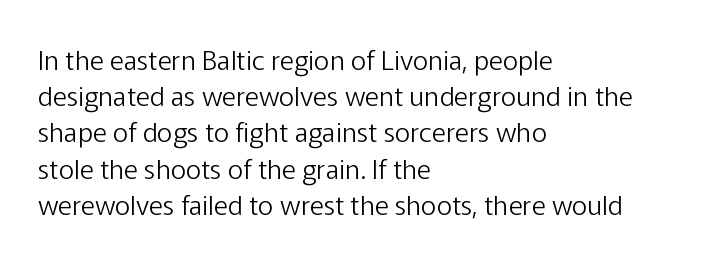
Q: Is the text bold? A: No.
Q: Is the text italic (slanted)? A: No, it is upright.
Q: Is the text underlined? A: No.
Q: How is the paragraph aligned? A: Left-aligned.
Q: Is the spacing between letters normal or unusually wide? A: Normal.
Q: Is the spacing between lines tight, normal or loose? A: Normal.
